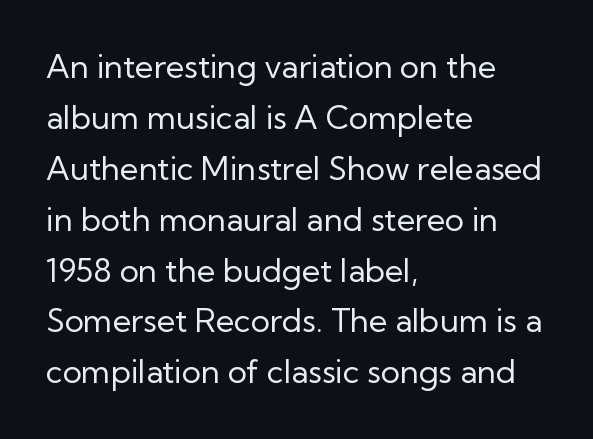
Q: Is the text bold? A: No.
Q: Is the text italic (slanted)? A: No, it is upright.
Q: Is the typeface a serif or a sans-serif typeface? A: Sans-serif.
Q: Is the text underlined? A: No.
Q: How is the paragraph aligned? A: Left-aligned.
Q: Is the spacing between letters normal or unusually wide? A: Normal.
Q: Is the spacing between lines tight, normal or loose? A: Normal.
Q: Width (condensed, normal, or wide)? A: Normal.
Q: Stroke contrast? A: Low.
Q: x-height? A: Medium.
Q: Monospaced? A: No.
